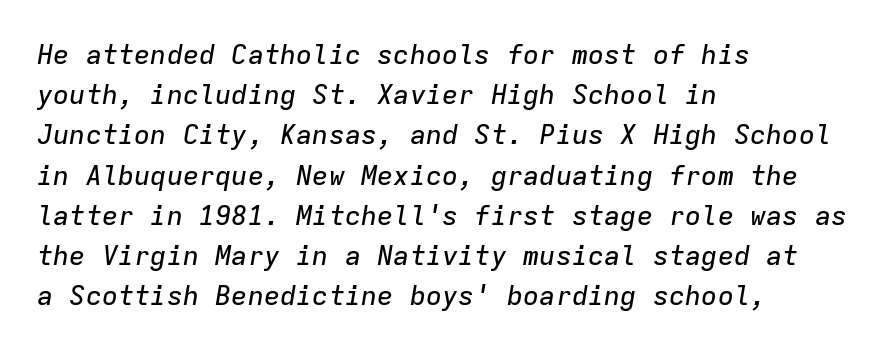
Q: Is the text italic (slanted)? A: Yes, it leans right by about 9 degrees.
Q: Is the text underlined? A: No.
Q: How is the paragraph aligned? A: Left-aligned.
Q: Is the spacing between letters normal or unusually wide? A: Normal.
Q: Is the spacing between lines tight, normal or loose? A: Normal.
